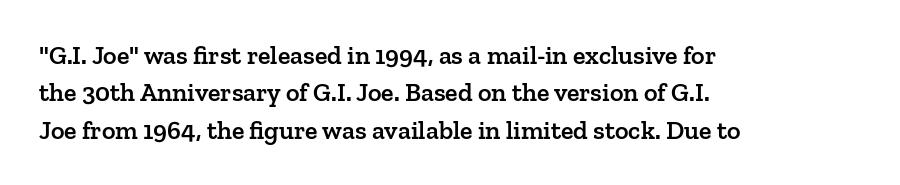
The image shows 26 px text type, upright; set left-aligned, normal line spacing (1.44x), normal letter spacing, not underlined.
